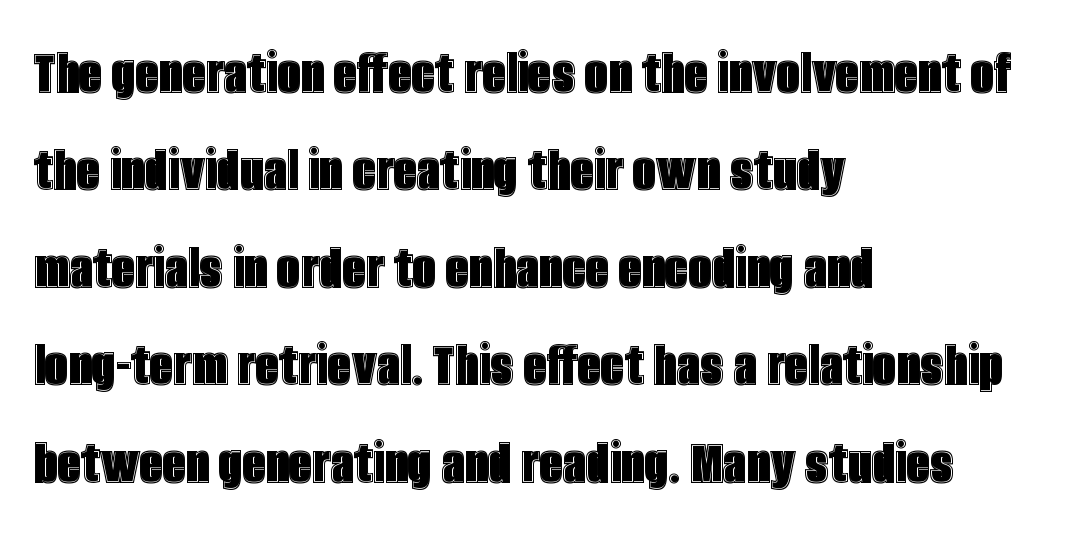
Q: Is the text italic (slanted)? A: No, it is upright.
Q: Is the text underlined? A: No.
Q: How is the paragraph aligned? A: Left-aligned.
Q: Is the spacing between letters normal or unusually wide? A: Normal.
Q: Is the spacing between lines tight, normal or loose? A: Normal.
Q: Width (condensed, normal, or wide)? A: Condensed.
Q: x-height? A: Large.
Q: Monospaced? A: No.
